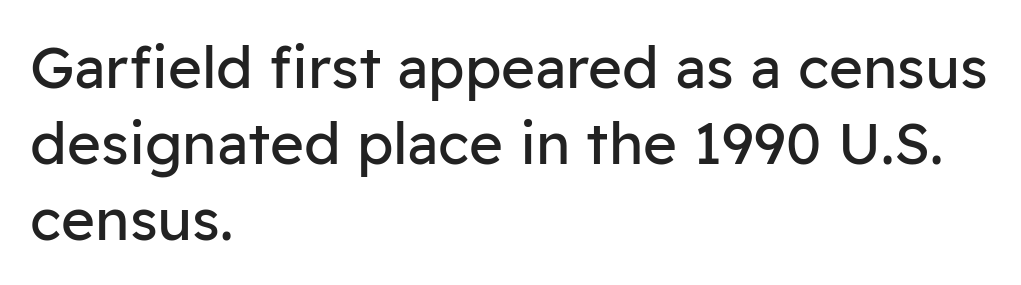
Q: Is the text bold? A: No.
Q: Is the text italic (slanted)? A: No, it is upright.
Q: Is the typeface a serif or a sans-serif typeface? A: Sans-serif.
Q: Is the text underlined? A: No.
Q: How is the paragraph aligned? A: Left-aligned.
Q: Is the spacing between letters normal or unusually wide? A: Normal.
Q: Is the spacing between lines tight, normal or loose? A: Normal.
Q: Width (condensed, normal, or wide)? A: Normal.
Q: Stroke contrast? A: Low.
Q: x-height? A: Medium.
Q: Monospaced? A: No.
